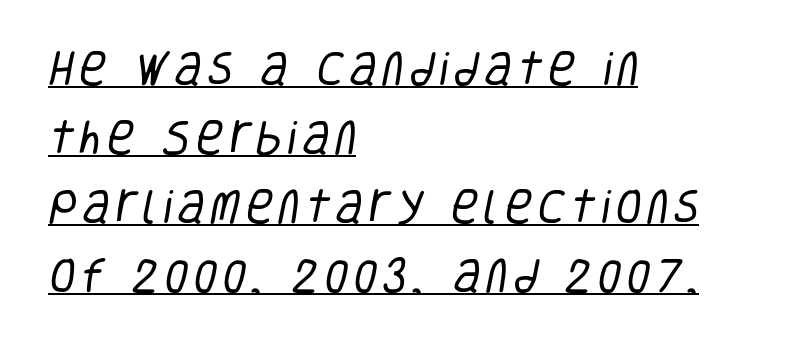
Left-aligned paragraph, ragged on the right. On a weight scale, this lands at 450 or below. Examine the stroke ends and you'll find no serifs. A typographer would call this underscored text. You could not count columns in this text — the font is proportionally spaced.
